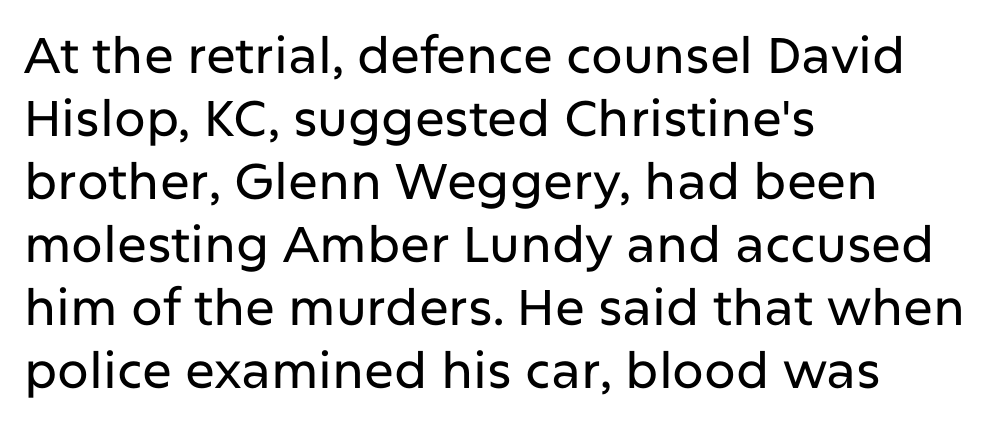
{"serif": "no", "italic": "no", "width": "normal", "stroke_contrast": "low", "x_height": "medium", "monospaced": "no", "underline": "no", "align": "left", "line_spacing": "normal", "line_spacing_ratio": 1.26, "letter_spacing": "normal", "letter_spacing_em": 0.0, "glyph_px": 50}
